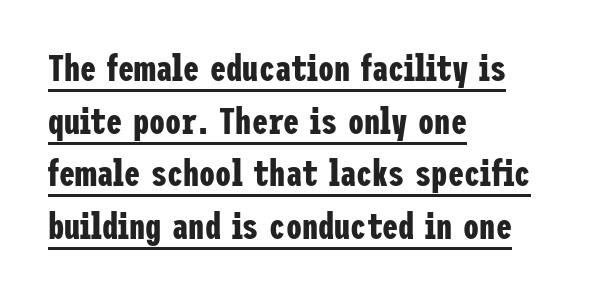
If you measured baseline to baseline, you'd find a middling distance. Is the type bold? Yes — the strokes are clearly thick and heavy. Line beginnings align vertically; line endings do not. Observe the ordinary spacing: letters are neighbours, not strangers.
